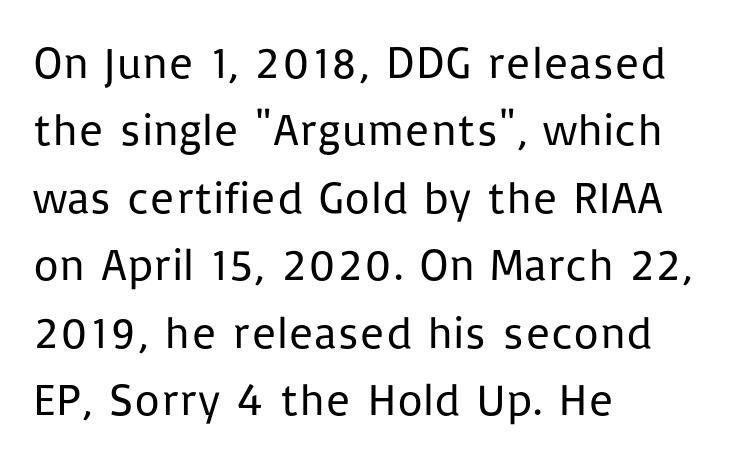
{"serif": "no", "italic": "no", "bold": "no", "weight": "regular", "width": "normal", "stroke_contrast": "low", "x_height": "medium", "monospaced": "no", "underline": "no", "align": "left", "line_spacing": "normal", "line_spacing_ratio": 1.5, "letter_spacing": "normal", "letter_spacing_em": 0.0, "glyph_px": 45}
